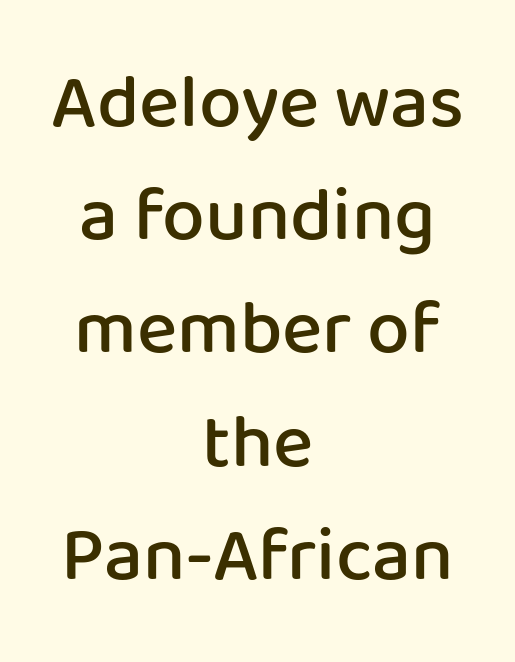
The image shows 76 px semibold sans-serif type, upright; set centered, normal line spacing (1.49x), normal letter spacing, not underlined; low stroke contrast and a medium x-height.
